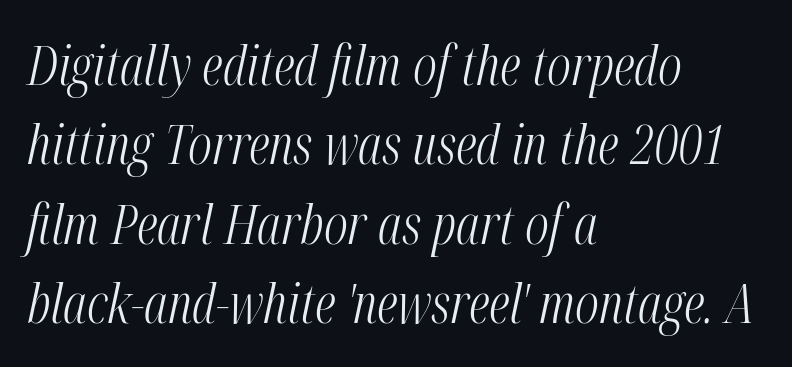
Q: Is the text bold? A: No.
Q: Is the text italic (slanted)? A: Yes, it leans right by about 12 degrees.
Q: Is the text underlined? A: No.
Q: How is the paragraph aligned? A: Left-aligned.
Q: Is the spacing between letters normal or unusually wide? A: Normal.
Q: Is the spacing between lines tight, normal or loose? A: Normal.
Q: Width (condensed, normal, or wide)? A: Condensed.
Q: Stroke contrast? A: Medium.
Q: x-height? A: Medium.
Q: Monospaced? A: No.
